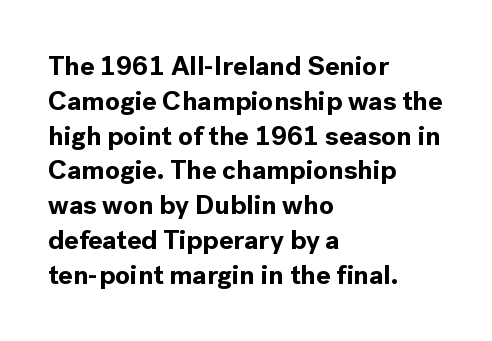
Q: Is the text bold? A: Yes.
Q: Is the text italic (slanted)? A: No, it is upright.
Q: Is the text underlined? A: No.
Q: How is the paragraph aligned? A: Left-aligned.
Q: Is the spacing between letters normal or unusually wide? A: Normal.
Q: Is the spacing between lines tight, normal or loose? A: Normal.
